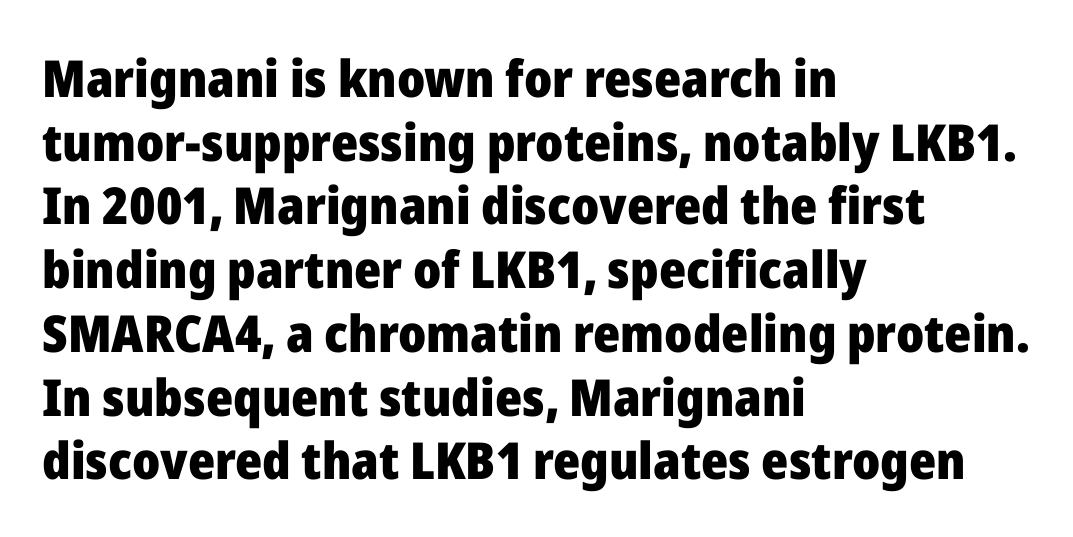
{"serif": "no", "italic": "no", "bold": "yes", "weight": "heavy", "width": "normal", "stroke_contrast": "low", "x_height": "medium", "monospaced": "no", "underline": "no", "align": "left", "line_spacing": "normal", "line_spacing_ratio": 1.25, "letter_spacing": "normal", "letter_spacing_em": 0.0, "glyph_px": 51}
